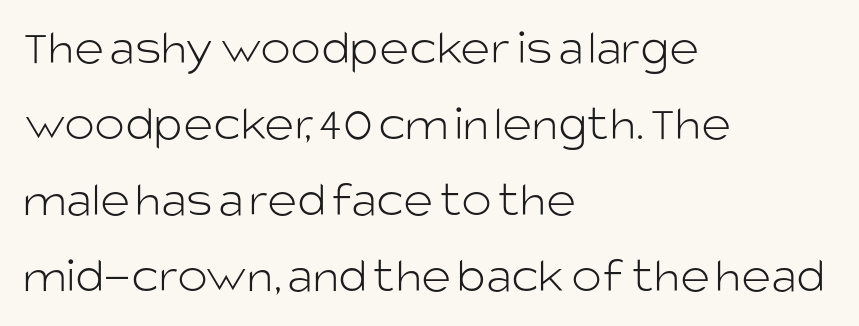
Characters follow at the spacing the type designer built in. Letters have the restrained weight of plain body copy at most. Italic? Not at all — the glyphs are vertical. Words float on clear page, feet unadorned. A typesetter would label this face a sans.
